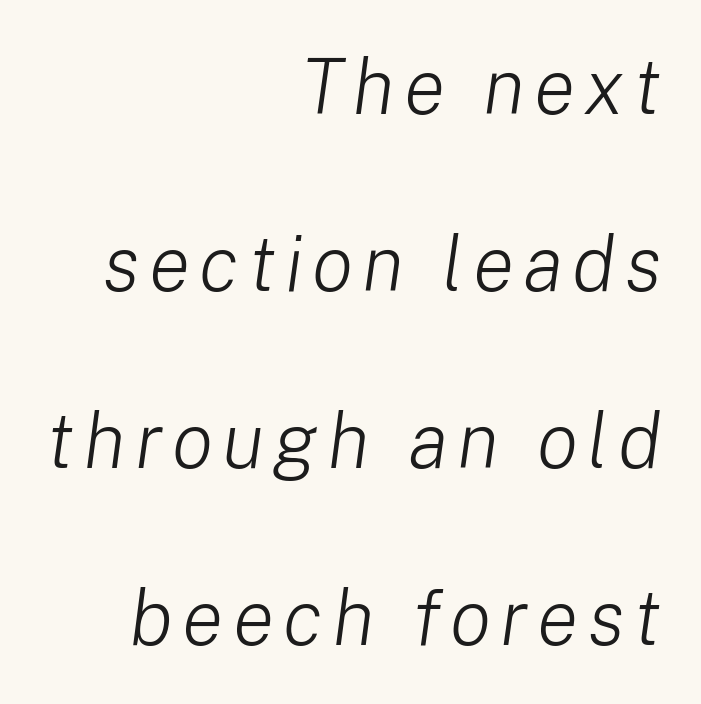
The image shows 77 px light type, italic (leaning right); set right-aligned, loose line spacing (2.3x), not underlined; low stroke contrast and a medium x-height.
